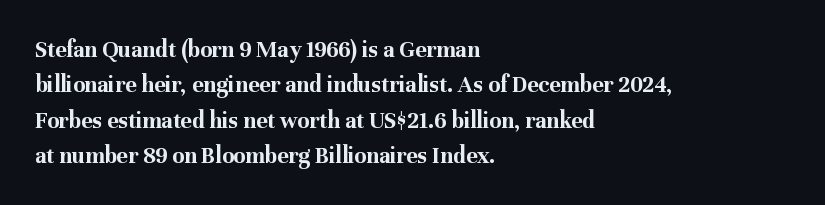
{"italic": "no", "bold": "yes", "underline": "no", "align": "left", "line_spacing": "normal", "line_spacing_ratio": 1.47, "letter_spacing": "normal", "letter_spacing_em": 0.0, "glyph_px": 24}
